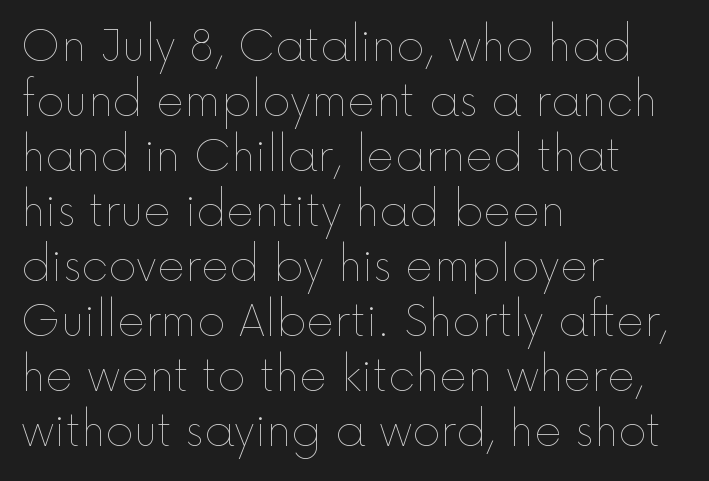
The image shows 43 px thin type, upright; set left-aligned, normal line spacing (1.28x), normal letter spacing, not underlined; a medium x-height.
